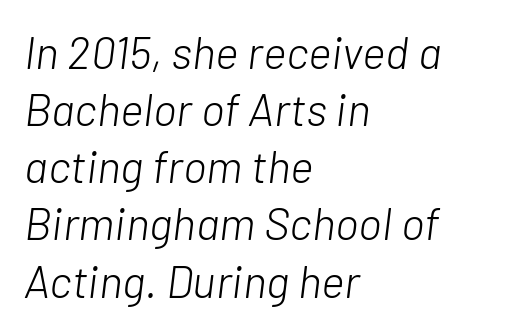
Q: Is the text bold? A: No.
Q: Is the text italic (slanted)? A: Yes, it leans right by about 7 degrees.
Q: Is the text underlined? A: No.
Q: How is the paragraph aligned? A: Left-aligned.
Q: Is the spacing between letters normal or unusually wide? A: Normal.
Q: Is the spacing between lines tight, normal or loose? A: Normal.
Q: Width (condensed, normal, or wide)? A: Normal.
Q: Stroke contrast? A: Low.
Q: x-height? A: Medium.
Q: Monospaced? A: No.
